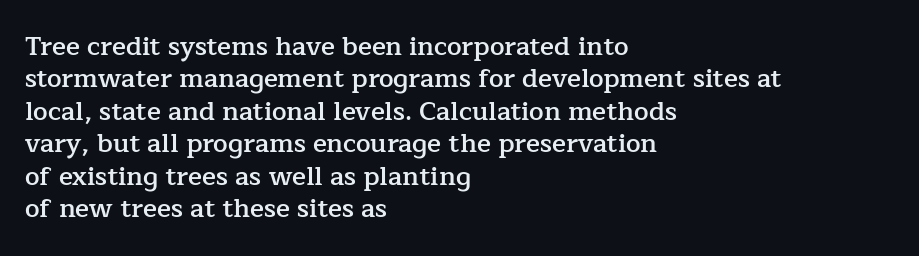
Q: Is the text bold? A: Semi-bold.
Q: Is the text italic (slanted)? A: No, it is upright.
Q: Is the text underlined? A: No.
Q: How is the paragraph aligned? A: Left-aligned.
Q: Is the spacing between letters normal or unusually wide? A: Normal.
Q: Is the spacing between lines tight, normal or loose? A: Normal.
